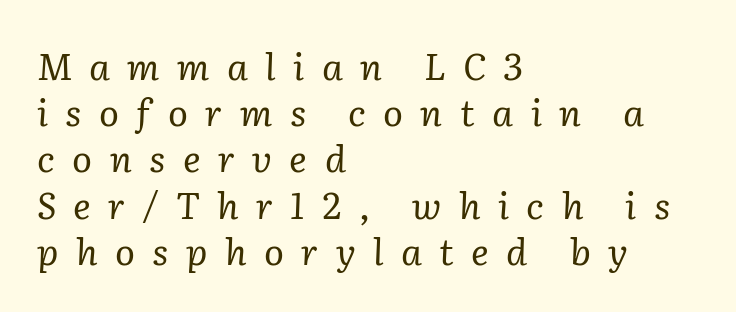
{"serif": "yes", "italic": "yes", "lean": "right", "slant_degrees": 2, "bold": "no", "weight": "regular", "width": "normal", "stroke_contrast": "low", "x_height": "medium", "monospaced": "no", "underline": "no", "align": "left", "line_spacing": "normal", "line_spacing_ratio": 1.25, "letter_spacing": "wide", "letter_spacing_em": 0.47, "glyph_px": 37}
